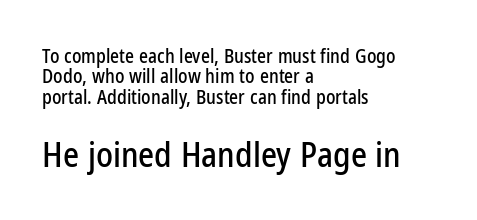
{"serif": "no", "italic": "no", "width": "condensed", "stroke_contrast": "low", "x_height": "medium", "monospaced": "no", "underline": "no", "align": "left", "line_spacing": "tight", "line_spacing_ratio": 1.07, "letter_spacing": "normal", "letter_spacing_em": 0.0, "larger_block": "second", "size_ratio": 1.79, "glyph_px": 34}
